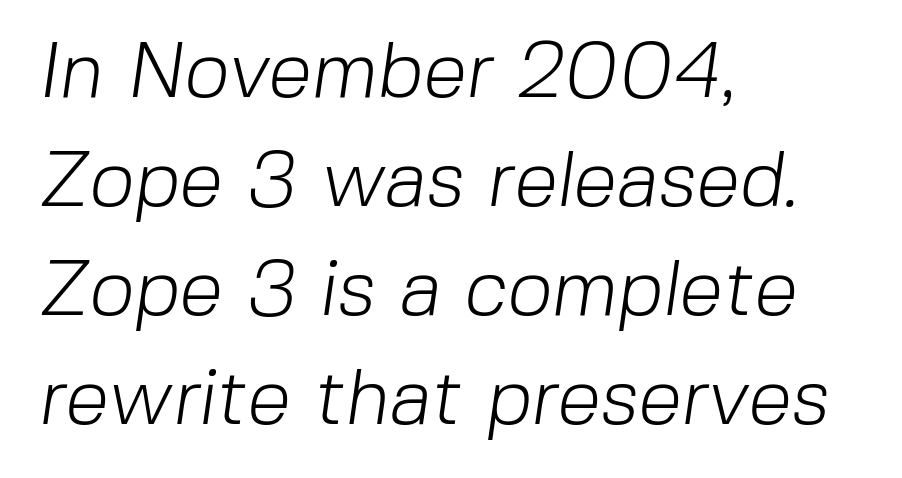
{"serif": "no", "bold": "no", "weight": "light", "width": "normal", "stroke_contrast": "low", "x_height": "medium", "monospaced": "no", "underline": "no", "align": "left", "line_spacing": "normal", "line_spacing_ratio": 1.38, "letter_spacing": "normal", "letter_spacing_em": 0.0, "glyph_px": 79}
